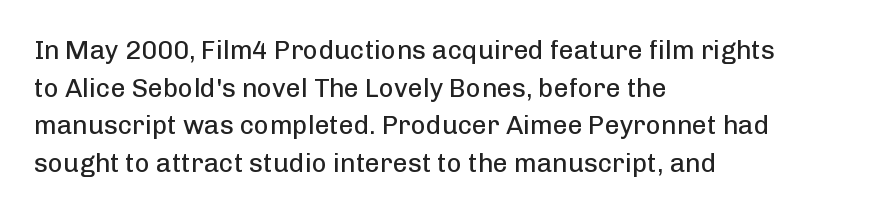
The image shows 26 px text type, upright; set left-aligned, normal line spacing (1.45x), normal letter spacing, not underlined.
